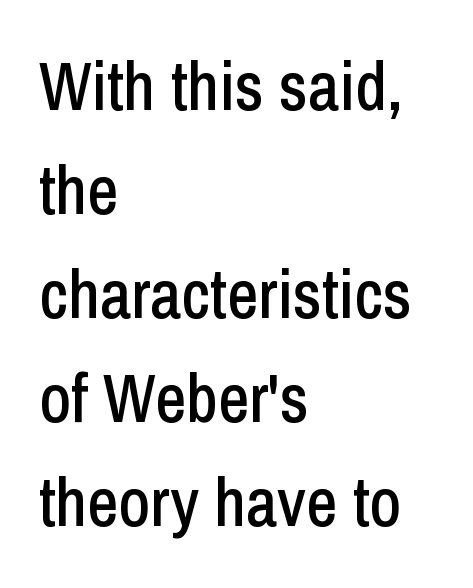
The image shows 68 px condensed sans-serif type, upright; set left-aligned, normal line spacing (1.53x), normal letter spacing, not underlined; low stroke contrast and a medium x-height.
